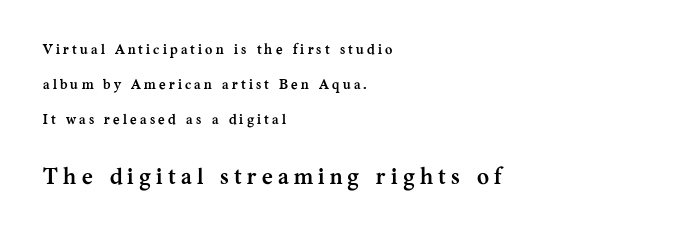
Caption: expanded tracking, letters set apart. Descender tails drop into unmarked territory. The lines are spread far apart with generous leading. Heft: maximum for text — a bold. Rendered with straight, roman letterforms. Visually, the bottom section dominates because its glyphs are scaled up.
